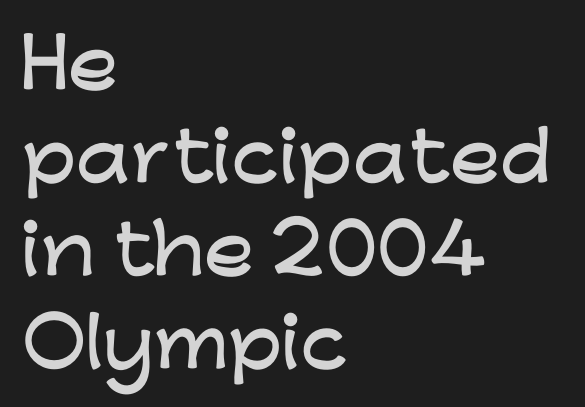
Q: Is the text italic (slanted)? A: No, it is upright.
Q: Is the typeface a serif or a sans-serif typeface? A: Sans-serif.
Q: Is the text underlined? A: No.
Q: How is the paragraph aligned? A: Left-aligned.
Q: Is the spacing between letters normal or unusually wide? A: Normal.
Q: Is the spacing between lines tight, normal or loose? A: Normal.
Q: Width (condensed, normal, or wide)? A: Wide.
Q: Stroke contrast? A: Low.
Q: x-height? A: Medium.
Q: Monospaced? A: No.
